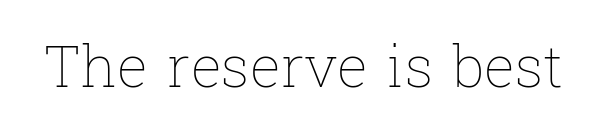
No chunkiness to these letters — they're not bold. Just letters on the line, the space beneath them empty. A roman cut, with each character standing at attention. Tracking value appears to be zero — textbook default spacing. Looks like regular typesetting: each glyph gets only the width it needs.
